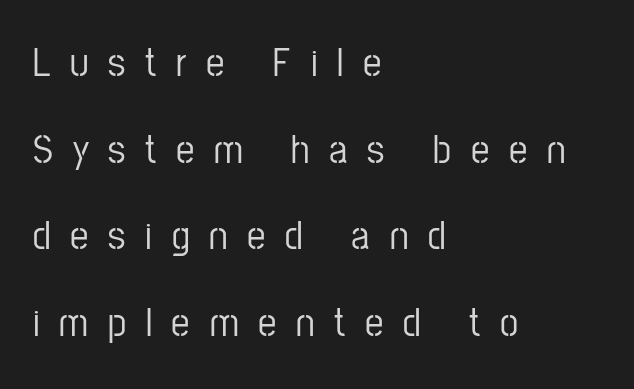
The image shows 41 px condensed sans-serif type, upright; set left-aligned, loose line spacing (2.11x), unusually wide letter spacing (+0.48 em), not underlined; low stroke contrast and a medium x-height.
